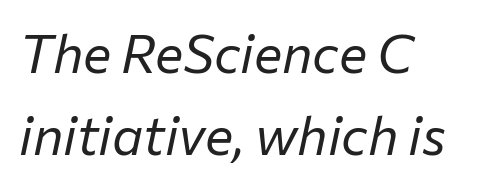
Nothing unusual about the tracking: characters are spaced as the font intends. This reads as an unemphasized weight, regular at the heaviest. The face used here has a pronounced slope to its letters. Proportional: the letters do not fall into vertical columns. Reading down the block, your eye returns to a fixed left position each line.
